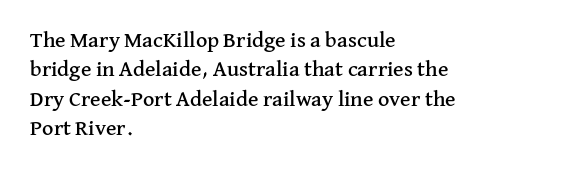
{"italic": "no", "underline": "no", "align": "left", "line_spacing": "normal", "line_spacing_ratio": 1.33, "letter_spacing": "normal", "letter_spacing_em": 0.0, "glyph_px": 22}
